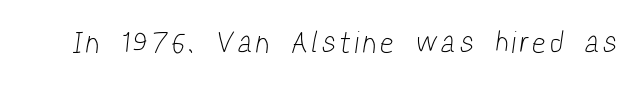
{"serif": "no", "bold": "no", "weight": "light", "width": "condensed", "stroke_contrast": "low", "x_height": "medium", "monospaced": "no", "underline": "no", "letter_spacing": "wide", "letter_spacing_em": 0.2, "glyph_px": 30}
